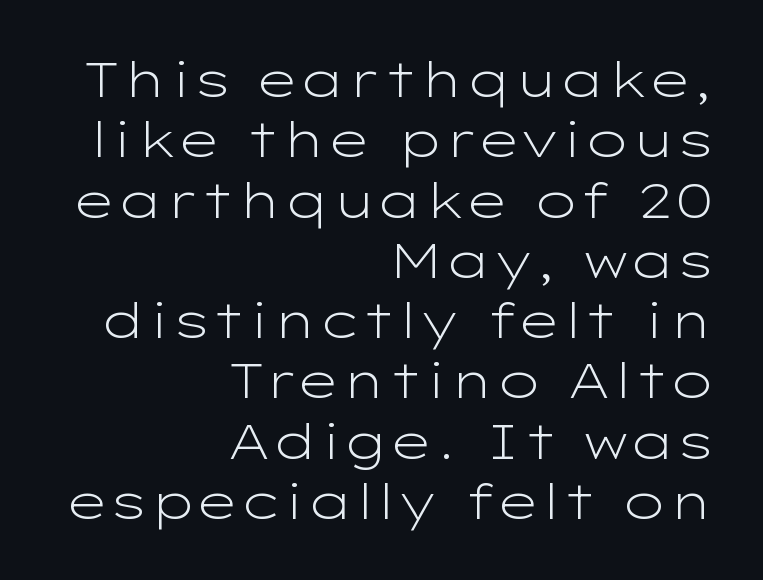
Q: Is the text bold? A: No.
Q: Is the text italic (slanted)? A: No, it is upright.
Q: Is the typeface a serif or a sans-serif typeface? A: Sans-serif.
Q: Is the text underlined? A: No.
Q: How is the paragraph aligned? A: Right-aligned.
Q: Is the spacing between letters normal or unusually wide? A: Normal.
Q: Width (condensed, normal, or wide)? A: Wide.
Q: Stroke contrast? A: Low.
Q: x-height? A: Medium.
Q: Monospaced? A: No.
